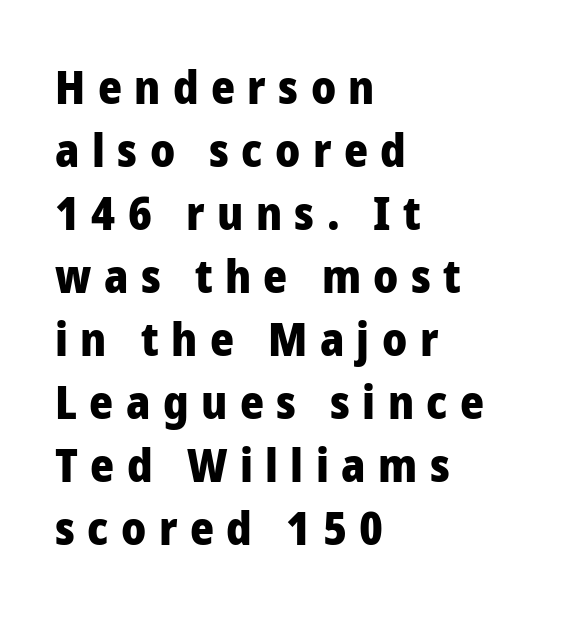
{"serif": "no", "italic": "no", "bold": "yes", "weight": "heavy", "width": "normal", "stroke_contrast": "low", "x_height": "medium", "monospaced": "no", "underline": "no", "align": "left", "line_spacing": "normal", "line_spacing_ratio": 1.37, "letter_spacing": "wide", "letter_spacing_em": 0.27, "glyph_px": 46}
